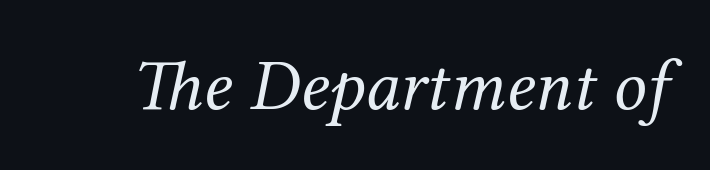
{"serif": "yes", "italic": "yes", "lean": "right", "slant_degrees": 12, "bold": "no", "weight": "regular", "width": "normal", "stroke_contrast": "medium", "x_height": "medium", "monospaced": "no", "underline": "no", "letter_spacing": "normal", "letter_spacing_em": 0.0, "glyph_px": 73}
